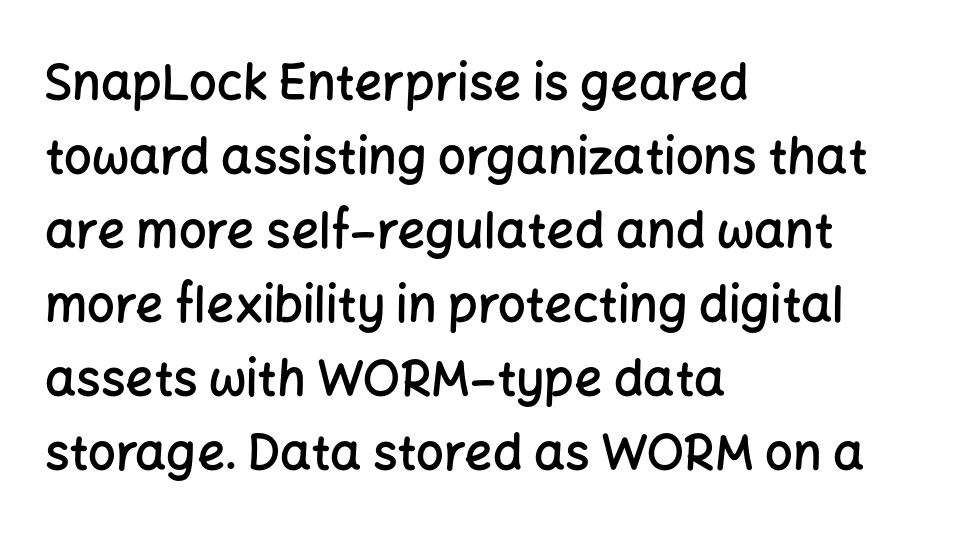
Q: Is the text bold? A: Semi-bold.
Q: Is the text italic (slanted)? A: No, it is upright.
Q: Is the typeface a serif or a sans-serif typeface? A: Sans-serif.
Q: Is the text underlined? A: No.
Q: How is the paragraph aligned? A: Left-aligned.
Q: Is the spacing between letters normal or unusually wide? A: Normal.
Q: Is the spacing between lines tight, normal or loose? A: Normal.
Q: Width (condensed, normal, or wide)? A: Normal.
Q: Stroke contrast? A: Low.
Q: x-height? A: Medium.
Q: Monospaced? A: No.
